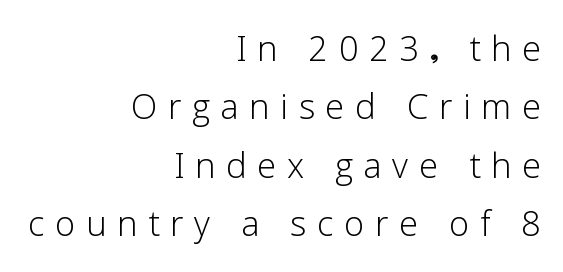
{"serif": "no", "italic": "no", "bold": "no", "weight": "light", "width": "normal", "stroke_contrast": "low", "x_height": "medium", "monospaced": "no", "underline": "no", "align": "right", "line_spacing": "normal", "line_spacing_ratio": 1.27, "letter_spacing": "wide", "letter_spacing_em": 0.23, "glyph_px": 46}
